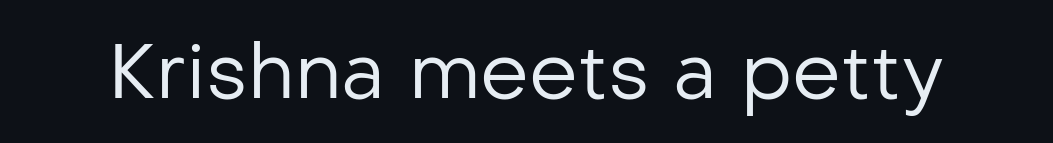
{"serif": "no", "italic": "no", "bold": "no", "weight": "regular", "width": "normal", "stroke_contrast": "low", "x_height": "medium", "monospaced": "no", "underline": "no", "letter_spacing": "normal", "letter_spacing_em": 0.0, "glyph_px": 77}
